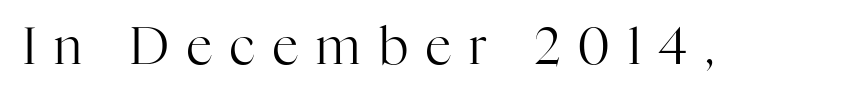
Q: Is the text bold? A: No.
Q: Is the text italic (slanted)? A: No, it is upright.
Q: Is the typeface a serif or a sans-serif typeface? A: Serif.
Q: Is the text underlined? A: No.
Q: Is the spacing between letters normal or unusually wide? A: Unusually wide.
Q: Width (condensed, normal, or wide)? A: Normal.
Q: Stroke contrast? A: High.
Q: x-height? A: Medium.
Q: Monospaced? A: No.
